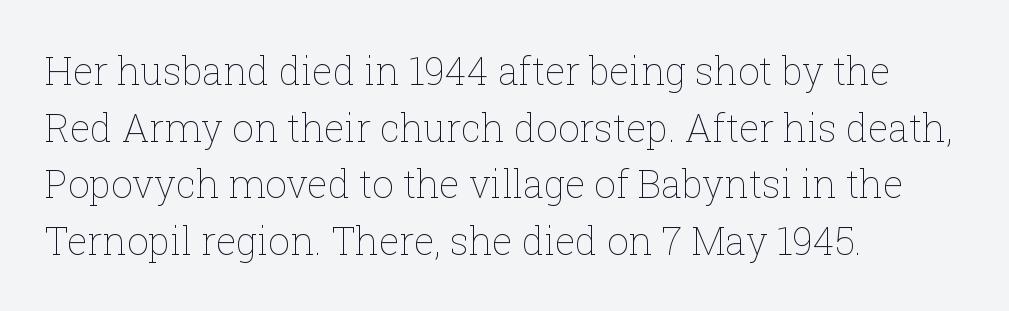
{"italic": "no", "bold": "no", "weight": "thin", "width": "normal", "stroke_contrast": "low", "x_height": "medium", "monospaced": "no", "underline": "no", "align": "left", "line_spacing": "normal", "line_spacing_ratio": 1.49, "letter_spacing": "normal", "letter_spacing_em": 0.0, "glyph_px": 38}
